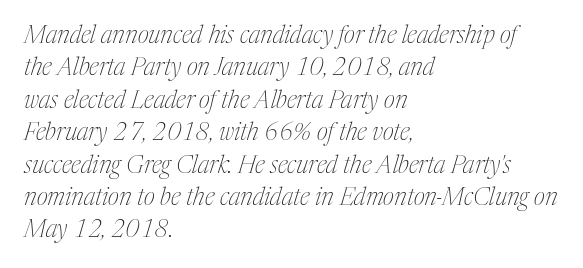
Q: Is the text bold? A: No.
Q: Is the text italic (slanted)? A: Yes, it leans right by about 17 degrees.
Q: Is the text underlined? A: No.
Q: How is the paragraph aligned? A: Left-aligned.
Q: Is the spacing between letters normal or unusually wide? A: Normal.
Q: Is the spacing between lines tight, normal or loose? A: Normal.
